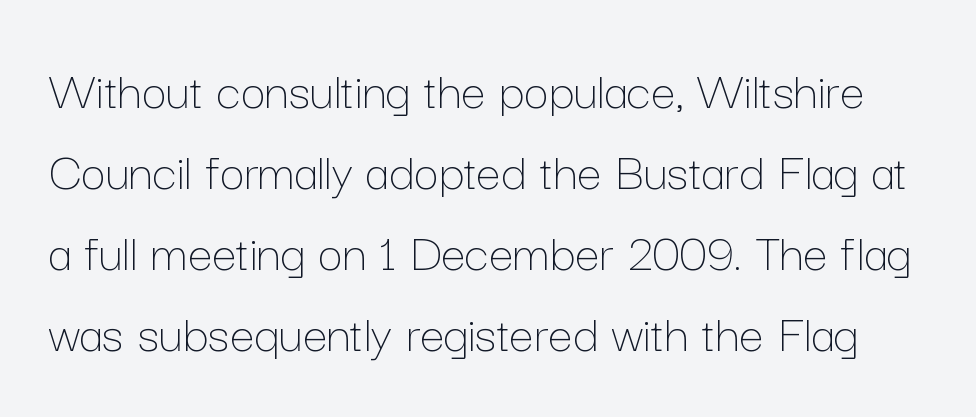
The image shows 55 px thin type, upright; set normal line spacing (1.47x), normal letter spacing, not underlined; low stroke contrast and a medium x-height.
